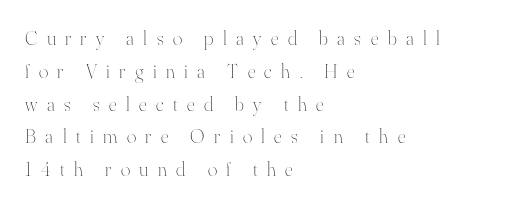
{"italic": "no", "bold": "no", "underline": "no", "align": "left", "line_spacing": "normal", "line_spacing_ratio": 1.64, "letter_spacing": "wide", "letter_spacing_em": 0.47, "glyph_px": 20}
